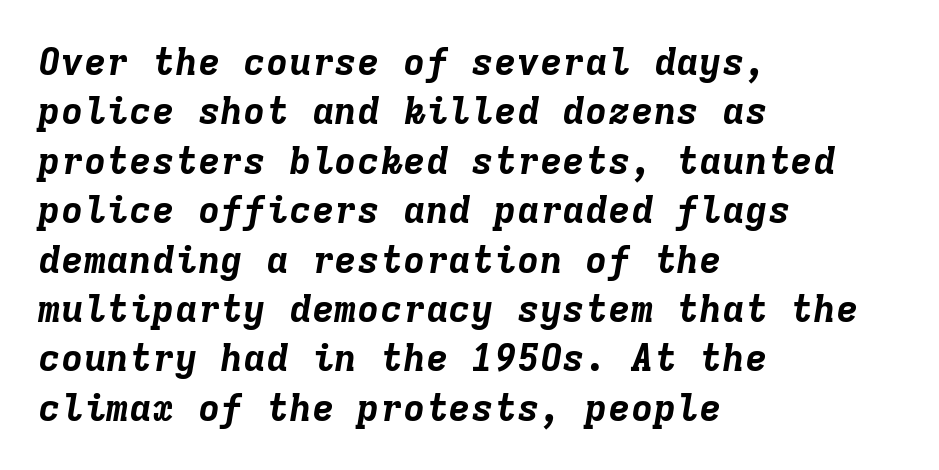
Notice how the stems are inclined rather than vertical — that's the hallmark of italics. Leading: standard. Do the characters align in a grid? Yes, the font is monospaced. Is the type bold? Yes — the strokes are clearly thick and heavy. Every row of glyphs begins at an identical x-position on the left. The specimen omits any rule beneath the text block's lines.
